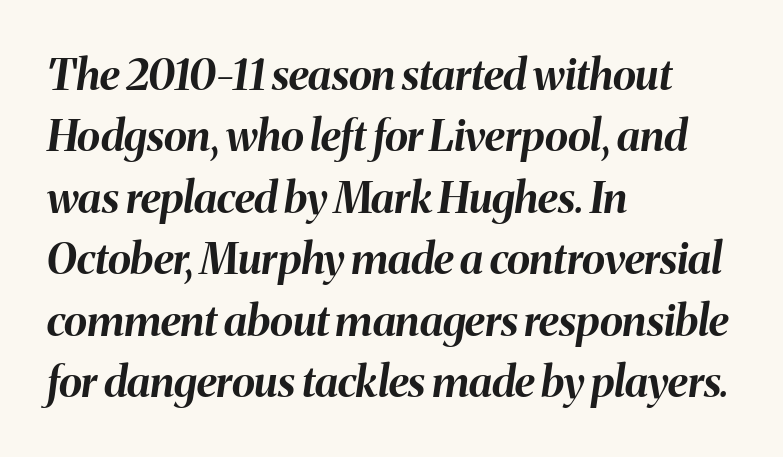
{"italic": "yes", "lean": "right", "slant_degrees": 8, "bold": "yes", "weight": "bold", "width": "normal", "stroke_contrast": "medium", "x_height": "medium", "monospaced": "no", "underline": "no", "align": "left", "line_spacing": "normal", "line_spacing_ratio": 1.43, "letter_spacing": "normal", "letter_spacing_em": 0.0, "glyph_px": 43}
